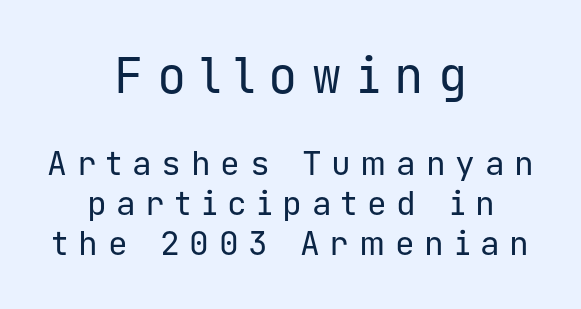
The image shows 49 px regular-weight sans-serif type, upright, monospaced; set centered, line spacing 1.21x, unusually wide letter spacing (+0.29 em), not underlined; the first (top) block is 1.48x larger; low stroke contrast and a medium x-height.
